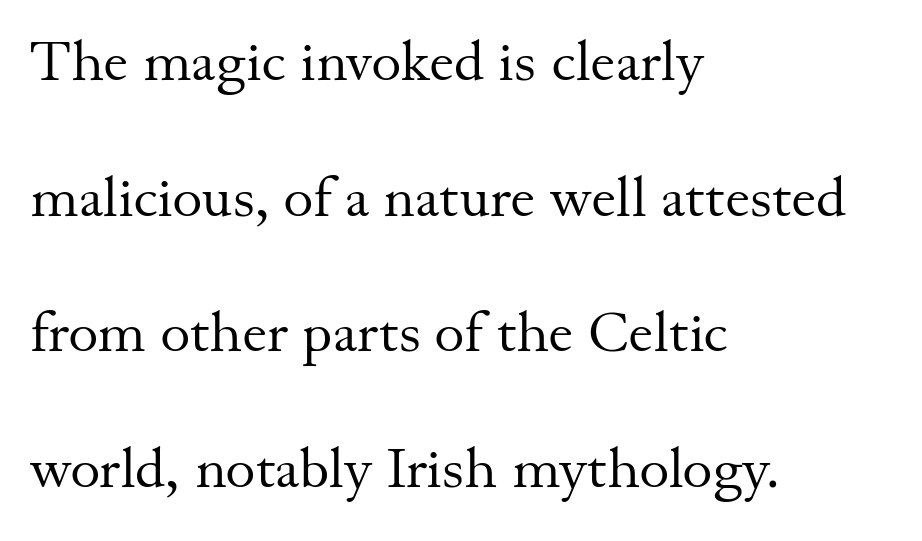
The image shows 57 px regular-weight serif type, upright; set left-aligned, loose line spacing (2.38x), normal letter spacing, not underlined; medium stroke contrast and a small x-height.
